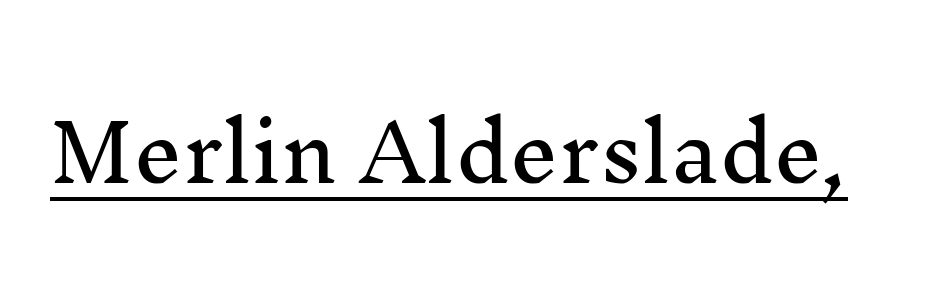
The image shows 78 px serif type, upright; set normal letter spacing, underlined; medium stroke contrast and a medium x-height.
